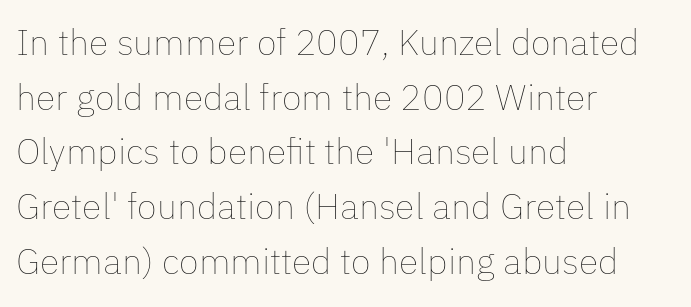
Q: Is the text bold? A: No.
Q: Is the text italic (slanted)? A: No, it is upright.
Q: Is the text underlined? A: No.
Q: How is the paragraph aligned? A: Left-aligned.
Q: Is the spacing between letters normal or unusually wide? A: Normal.
Q: Is the spacing between lines tight, normal or loose? A: Normal.
Q: Width (condensed, normal, or wide)? A: Normal.
Q: Stroke contrast? A: Low.
Q: x-height? A: Medium.
Q: Monospaced? A: No.
